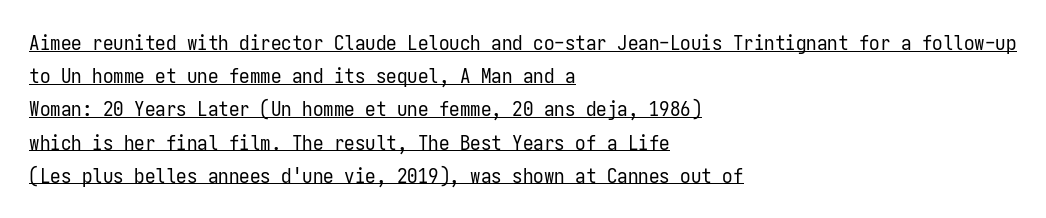
Think standard paragraph weight, or any step lighter than that. The typography opts for an upright posture over an oblique one. The rag falls on the right side of this text block. The face used here appears with an underline applied. Leading: standard. Here the glyphs are tracked normally, forming tight word shapes.
